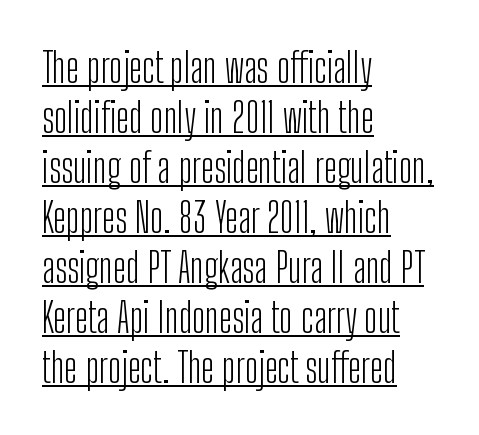
Line beginnings align vertically; line endings do not. The words here are underlined. A roman cut, with each character standing at attention. Is this a fixed-width face? No — the glyphs have proportional, varying widths. This sample uses a sans-serif face. This sample uses plain, unmodified letter spacing.
